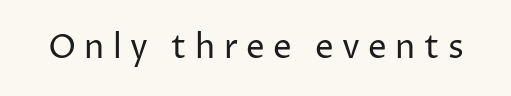
The image shows 33 px regular-weight sans-serif type, upright; set unusually wide letter spacing (+0.25 em), not underlined; low stroke contrast and a medium x-height.
